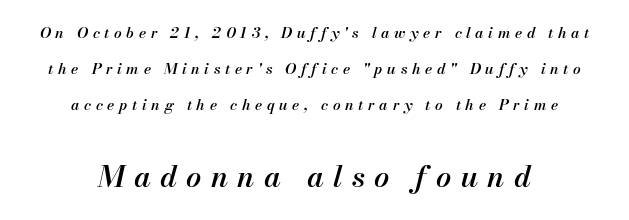
The rendering positions every line midway between the sides. Its strokes are somewhat broadened, the hallmark of semibold type. Which chunk is bigger? The second one — the bottom block dwarfs the top. Varying glyph widths throughout — classic text-font behaviour. Summary of vertical rhythm: relaxed, with wide interline spacing. This is oblique type, the kind used for emphasis or titles.
